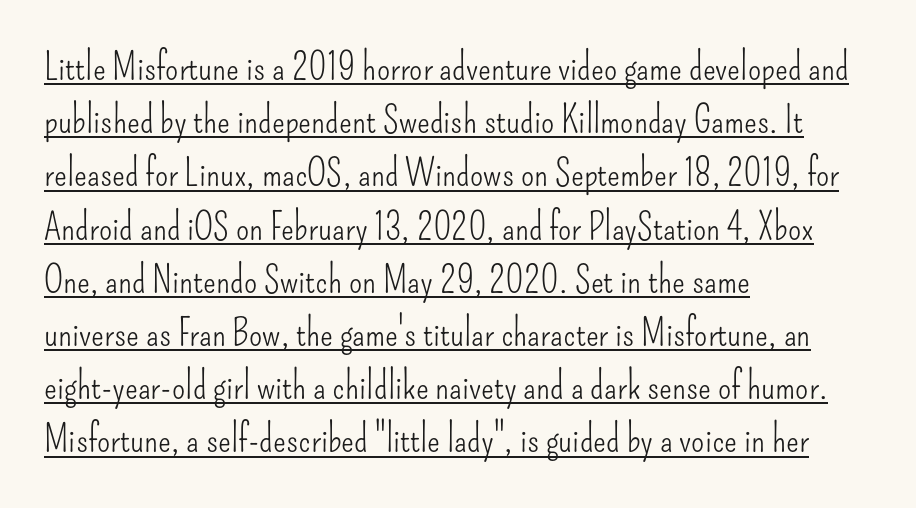
Q: Is the text bold? A: No.
Q: Is the text italic (slanted)? A: No, it is upright.
Q: Is the typeface a serif or a sans-serif typeface? A: Sans-serif.
Q: Is the text underlined? A: Yes.
Q: How is the paragraph aligned? A: Left-aligned.
Q: Is the spacing between letters normal or unusually wide? A: Normal.
Q: Is the spacing between lines tight, normal or loose? A: Normal.
Q: Width (condensed, normal, or wide)? A: Condensed.
Q: Stroke contrast? A: Low.
Q: x-height? A: Small.
Q: Monospaced? A: No.
